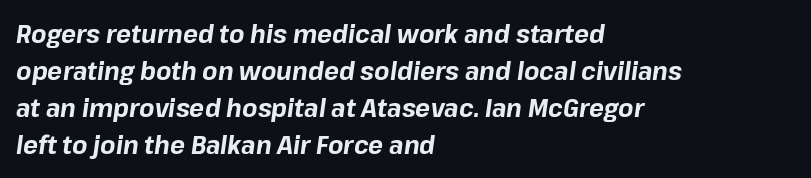
It's the slanting kind of type. The passage shown has conventional tracking throughout. On the weight axis this lands at bold, roughly 700. Words float on clear page, feet unadorned. Caption: multi-line text, flush left, ragged right. Students, observe: this is what conventionally led text looks like.
